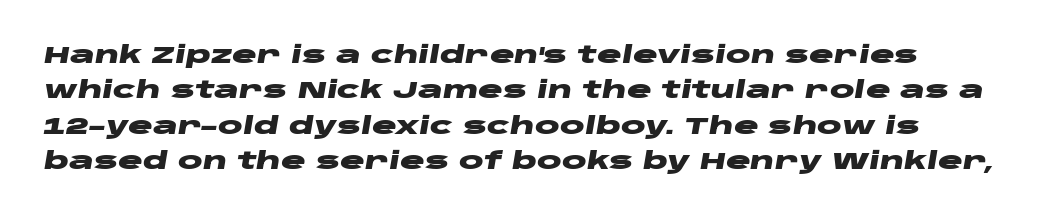
Q: Is the text bold? A: Yes.
Q: Is the text italic (slanted)? A: Yes, it leans right by about 10 degrees.
Q: Is the text underlined? A: No.
Q: Is the spacing between letters normal or unusually wide? A: Normal.
Q: Is the spacing between lines tight, normal or loose? A: Normal.
